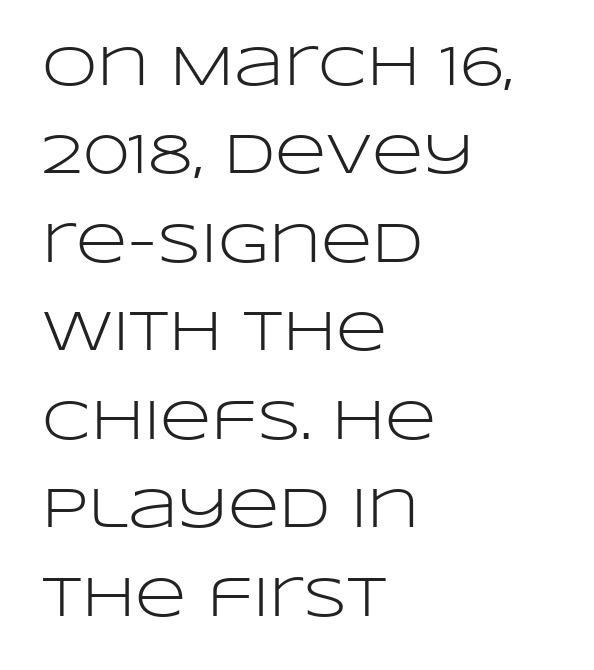
Q: Is the text bold? A: No.
Q: Is the text italic (slanted)? A: No, it is upright.
Q: Is the typeface a serif or a sans-serif typeface? A: Sans-serif.
Q: Is the text underlined? A: No.
Q: How is the paragraph aligned? A: Left-aligned.
Q: Is the spacing between letters normal or unusually wide? A: Normal.
Q: Is the spacing between lines tight, normal or loose? A: Normal.
Q: Width (condensed, normal, or wide)? A: Wide.
Q: Stroke contrast? A: Low.
Q: x-height? A: Large.
Q: Monospaced? A: No.
